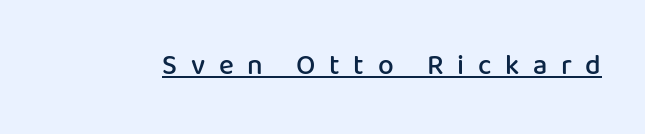
{"serif": "no", "italic": "no", "bold": "semi", "weight": "semibold", "width": "normal", "stroke_contrast": "low", "x_height": "medium", "monospaced": "no", "underline": "yes", "letter_spacing": "wide", "letter_spacing_em": 0.49, "glyph_px": 28}
